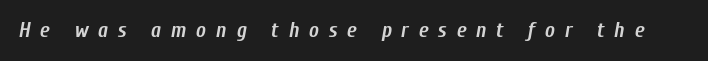
The letterforms stand isolated, each surrounded by extra space. The passage shown leans; its letterforms are oblique. How heavy is the stroke? Heavy — this is a bold. Descender tails drop into unmarked territory.
